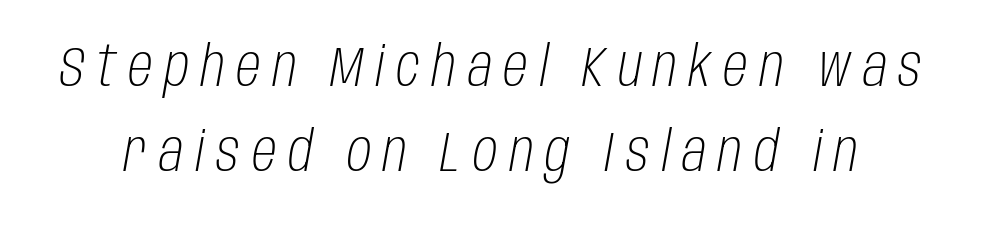
Someone cranked the tracking dial way up on this one. Rows of type keep a routine distance in the vertical direction. The space beneath each line is pristine and unruled. Is this a fixed-width face? No — the glyphs have proportional, varying widths. This reads as an unemphasized weight, regular at the heaviest. Is the type slanted? Yes — the strokes lean at a clear angle.
